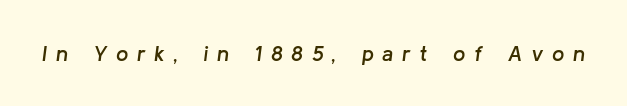
{"italic": "yes", "lean": "right", "slant_degrees": 8, "bold": "semi", "underline": "no", "letter_spacing": "wide", "letter_spacing_em": 0.39, "glyph_px": 22}
